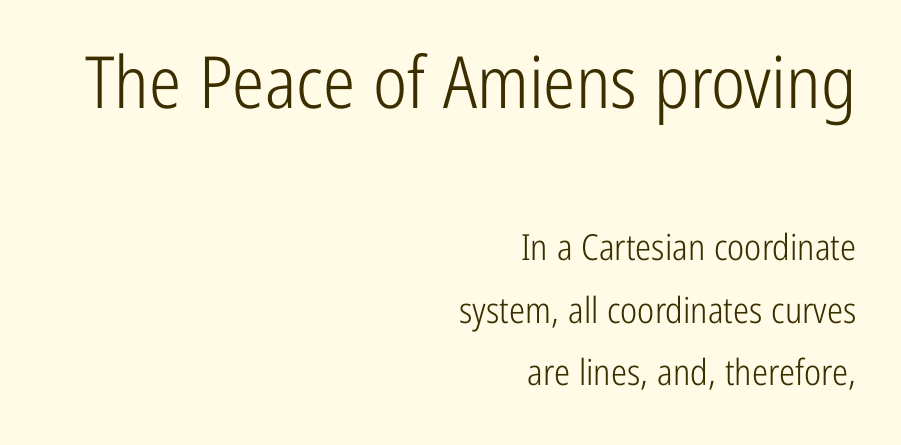
{"serif": "no", "italic": "no", "bold": "no", "weight": "light", "width": "condensed", "stroke_contrast": "low", "x_height": "medium", "monospaced": "no", "underline": "no", "align": "right", "line_spacing_ratio": 1.74, "letter_spacing": "normal", "letter_spacing_em": 0.0, "larger_block": "first", "size_ratio": 2.0, "glyph_px": 72}
